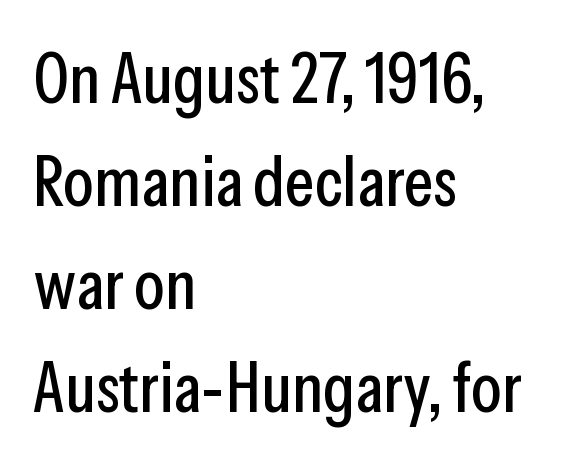
The image shows 70 px condensed sans-serif type, upright; set left-aligned, normal line spacing (1.47x), normal letter spacing, not underlined; low stroke contrast and a medium x-height.
